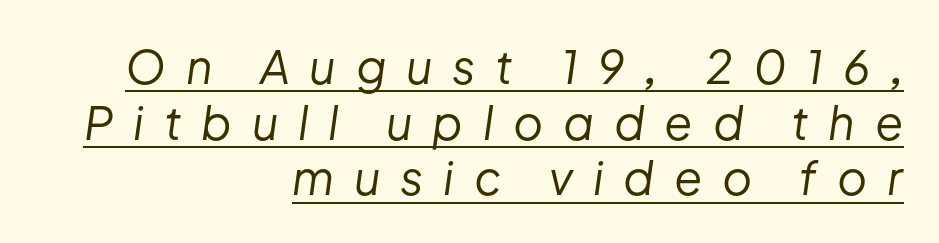
{"italic": "yes", "lean": "right", "slant_degrees": 8, "bold": "no", "weight": "regular", "width": "normal", "stroke_contrast": "low", "x_height": "medium", "monospaced": "no", "underline": "yes", "align": "right", "line_spacing_ratio": 1.21, "letter_spacing": "wide", "letter_spacing_em": 0.43, "glyph_px": 46}
